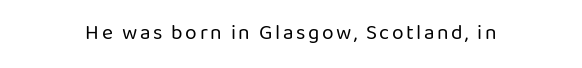
Q: Is the text bold? A: No.
Q: Is the text italic (slanted)? A: No, it is upright.
Q: Is the text underlined? A: No.
Q: How is the paragraph aligned? A: Centered.
